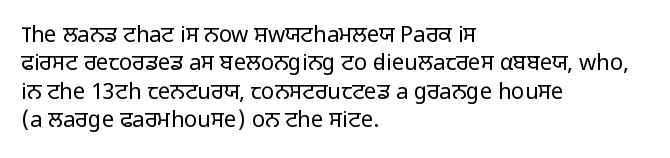
The image shows 22 px text type, upright; set left-aligned, normal line spacing (1.29x), normal letter spacing, not underlined.
